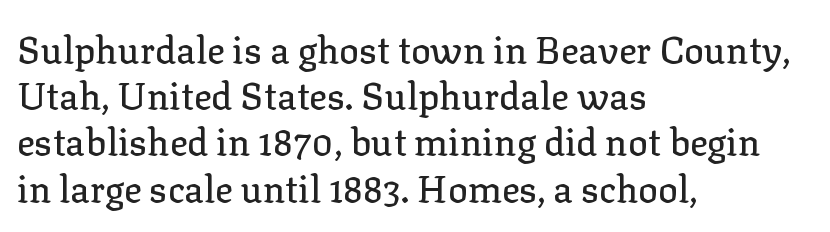
{"serif": "yes", "italic": "no", "width": "normal", "stroke_contrast": "low", "x_height": "medium", "monospaced": "no", "underline": "no", "align": "left", "line_spacing": "normal", "line_spacing_ratio": 1.25, "letter_spacing": "normal", "letter_spacing_em": 0.0, "glyph_px": 37}
